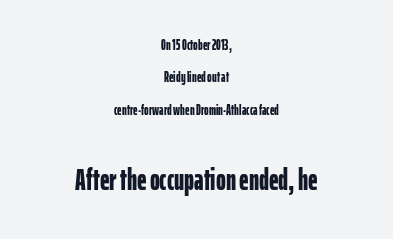
The image shows 30 px bold, condensed sans-serif type, upright; set centered, loose line spacing (2.31x), normal letter spacing, not underlined; the second (bottom) block is 2.14x larger; low stroke contrast and a medium x-height.
